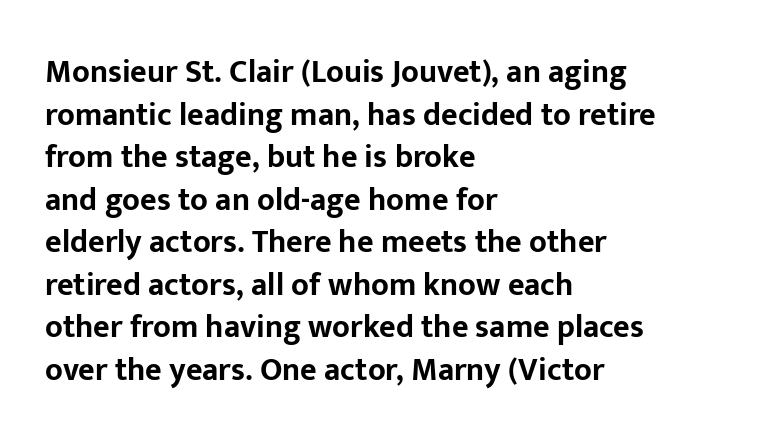
Notice how thick the strokes are: this is what a full bold looks like. Nope, no serifs anywhere on these letters. The typesetter chose a ragged-right arrangement here. Regarding leading, the lines here are spaced in the standard way. Students, note that the glyphs here touch the page at normal intervals.
